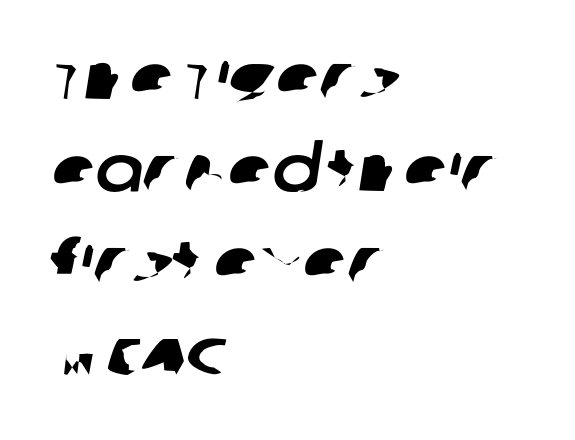
Q: Is the typeface a serif or a sans-serif typeface? A: Sans-serif.
Q: Is the text underlined? A: No.
Q: How is the paragraph aligned? A: Left-aligned.
Q: Is the spacing between letters normal or unusually wide? A: Normal.
Q: Is the spacing between lines tight, normal or loose? A: Normal.
Q: Width (condensed, normal, or wide)? A: Normal.
Q: Stroke contrast? A: Low.
Q: x-height? A: Large.
Q: Monospaced? A: No.
